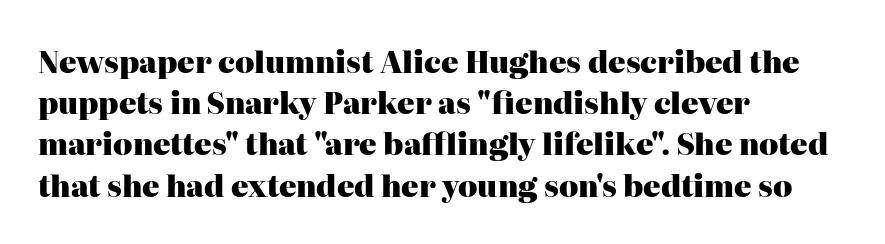
Note the varied advance widths — an 'i' is clearly narrower than an 'm'. Nope, not italic — everything's standing straight. The font family rendered here belongs to the serif group. Short note: letters normally spaced.
